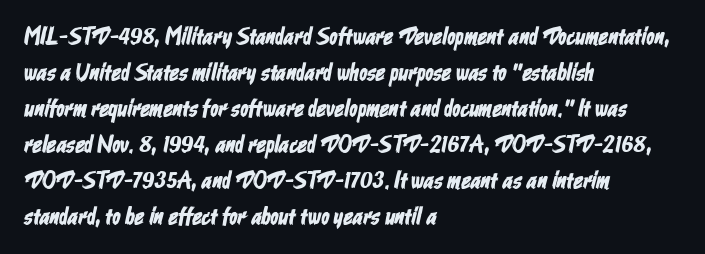
The image shows 24 px text type; set left-aligned, normal line spacing (1.5x), normal letter spacing, not underlined.
